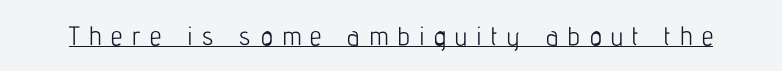
{"italic": "no", "bold": "no", "underline": "yes", "letter_spacing": "wide", "letter_spacing_em": 0.36, "glyph_px": 26}
